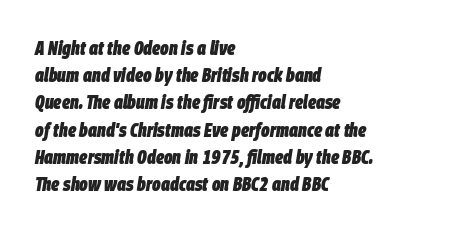
{"italic": "yes", "lean": "right", "slant_degrees": 9, "bold": "yes", "underline": "no", "align": "left", "line_spacing": "normal", "line_spacing_ratio": 1.36, "letter_spacing": "normal", "letter_spacing_em": 0.0, "glyph_px": 20}
